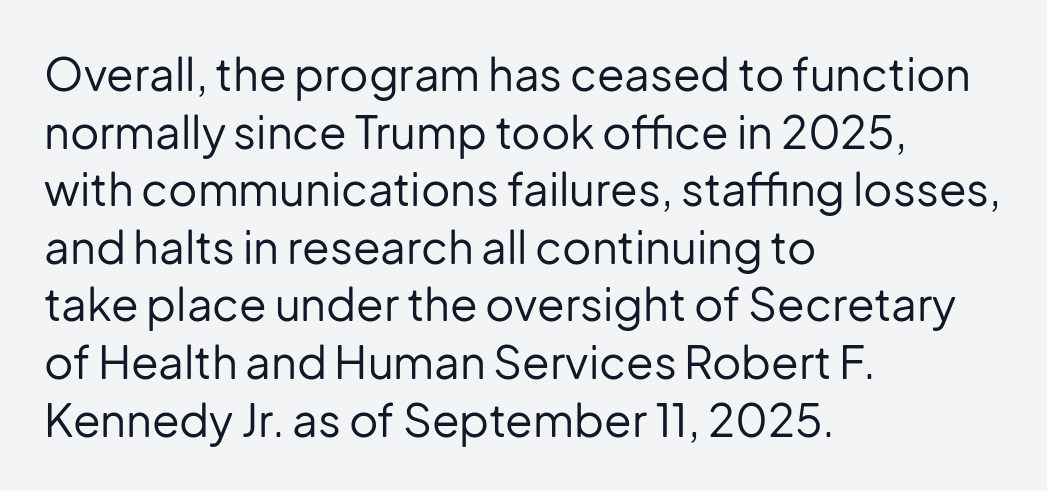
Tall strokes in this sample are plumb rather than angled. The letterforms sit shoulder to shoulder at normal distance. The passage shown is not bold in any degree. This sample has the flowing, uneven cadence of proportional lettering.
